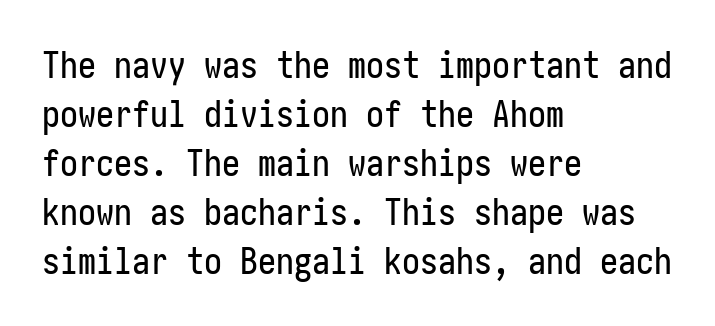
{"serif": "no", "italic": "no", "width": "condensed", "stroke_contrast": "low", "x_height": "medium", "underline": "no", "align": "left", "line_spacing": "normal", "line_spacing_ratio": 1.36, "letter_spacing": "normal", "letter_spacing_em": 0.0, "glyph_px": 36}
